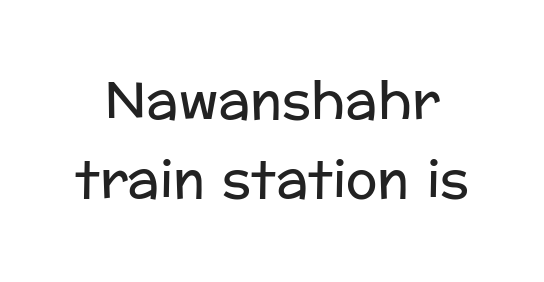
Clear beneath every line of the passage. Is this a sans? Yes — the strokes have no serifs. Characters remain perfectly vertical along every line. You could call the tracking neutral — neither tight nor loose.
